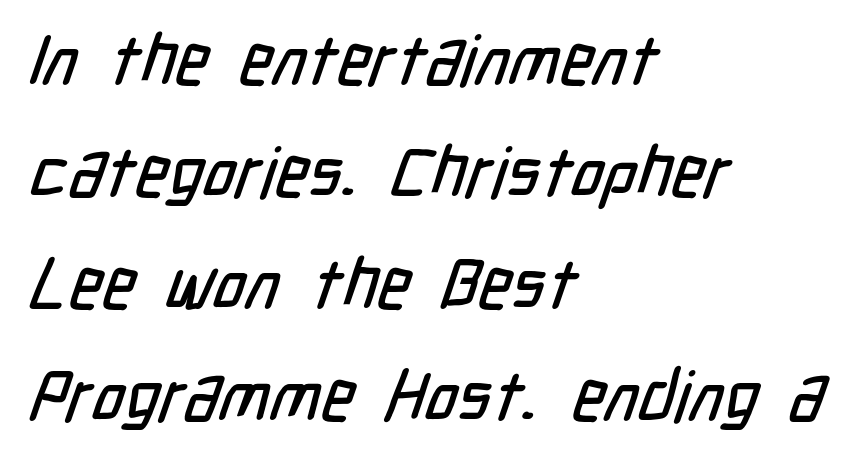
{"serif": "no", "width": "condensed", "stroke_contrast": "low", "x_height": "medium", "monospaced": "no", "underline": "no", "align": "left", "line_spacing": "normal", "line_spacing_ratio": 1.6, "letter_spacing": "normal", "letter_spacing_em": 0.0, "glyph_px": 70}
